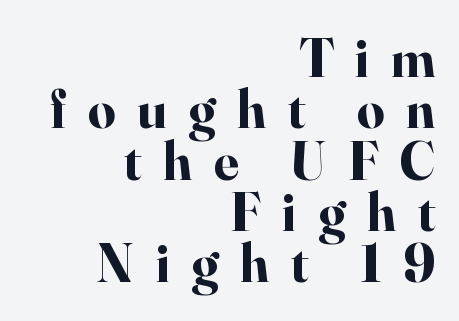
The image shows 54 px bold serif type, upright; set right-aligned, tight line spacing (0.95x), unusually wide letter spacing (+0.4 em), not underlined; high stroke contrast and a small x-height.
